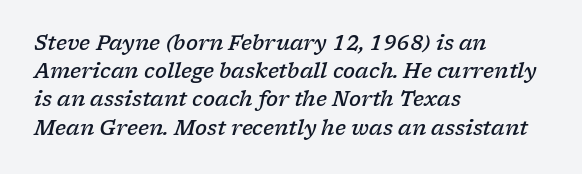
{"italic": "yes", "lean": "right", "slant_degrees": 17, "bold": "semi", "underline": "no", "align": "left", "line_spacing": "normal", "line_spacing_ratio": 1.41, "letter_spacing": "normal", "letter_spacing_em": 0.0, "glyph_px": 20}
